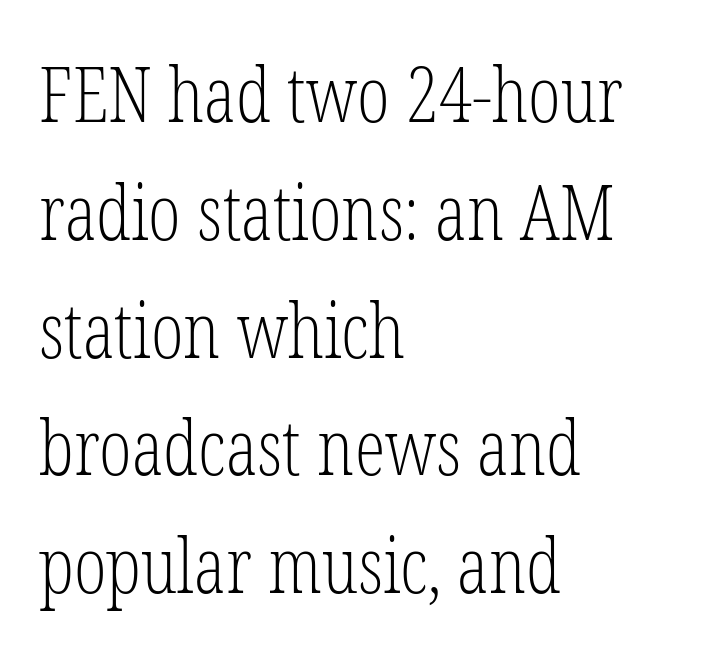
{"serif": "yes", "italic": "no", "bold": "no", "weight": "light", "width": "condensed", "stroke_contrast": "low", "x_height": "medium", "monospaced": "no", "underline": "no", "align": "left", "line_spacing": "normal", "line_spacing_ratio": 1.53, "letter_spacing": "normal", "letter_spacing_em": 0.0, "glyph_px": 77}
